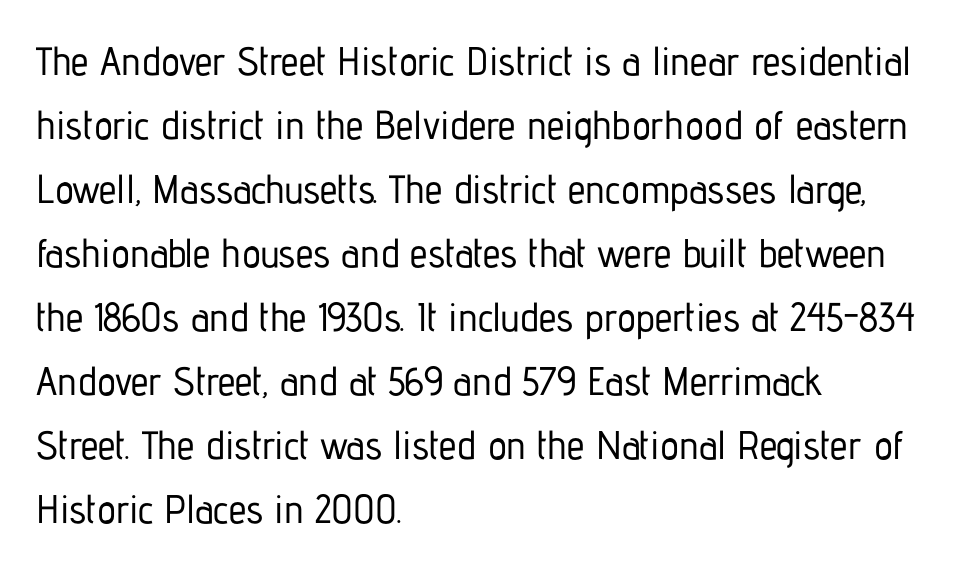
The image shows 40 px condensed sans-serif type, upright; set left-aligned, normal line spacing (1.6x), normal letter spacing, not underlined; low stroke contrast and a medium x-height.
